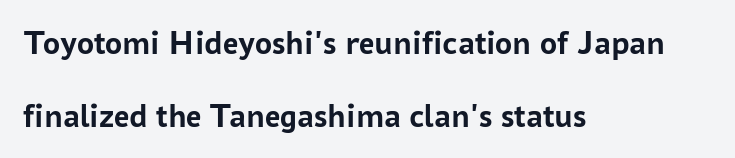
{"serif": "no", "italic": "no", "bold": "yes", "weight": "semibold", "width": "normal", "stroke_contrast": "low", "x_height": "medium", "monospaced": "no", "underline": "no", "align": "left", "line_spacing": "loose", "line_spacing_ratio": 2.14, "letter_spacing": "normal", "letter_spacing_em": 0.0, "glyph_px": 34}
